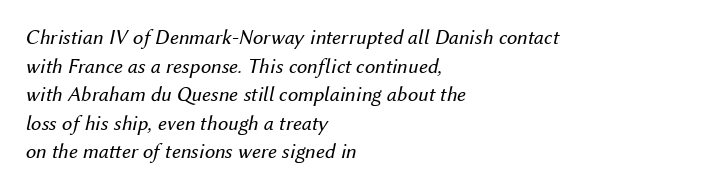
The image shows 21 px text type, italic (leaning right); set left-aligned, normal line spacing (1.36x), normal letter spacing, not underlined.
